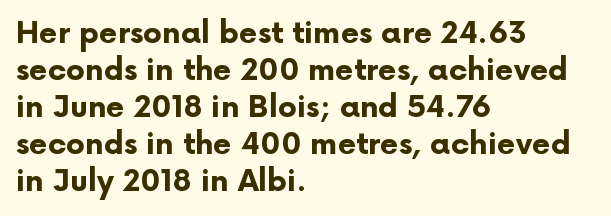
{"serif": "no", "italic": "no", "bold": "yes", "weight": "bold", "width": "normal", "stroke_contrast": "low", "x_height": "medium", "monospaced": "no", "underline": "no", "align": "left", "line_spacing_ratio": 1.23, "letter_spacing": "normal", "letter_spacing_em": 0.0, "glyph_px": 30}
